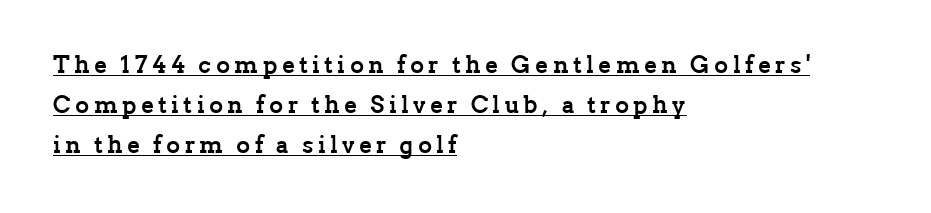
The strokes are fattened all the way to bold. Regarding leading, the lines here are spaced in the standard way. You can tell it's not italic because the verticals are truly vertical. In designer terms, the underline attribute is active on this setting.
